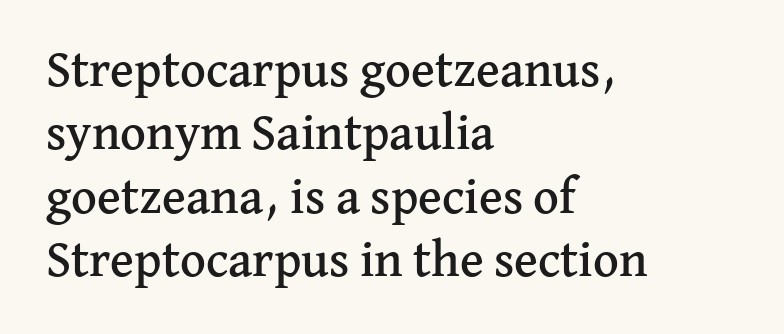
The image shows 50 px serif type, upright; set left-aligned, normal line spacing (1.27x), normal letter spacing, not underlined; medium stroke contrast and a medium x-height.
